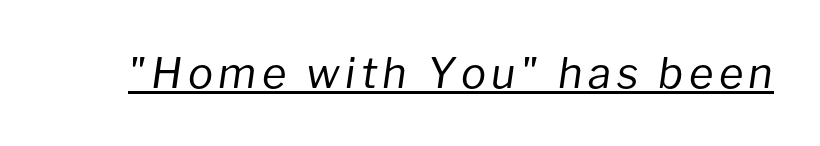
Q: Is the text bold? A: No.
Q: Is the text italic (slanted)? A: Yes, it leans right by about 8 degrees.
Q: Is the text underlined? A: Yes.
Q: Width (condensed, normal, or wide)? A: Normal.
Q: Stroke contrast? A: Low.
Q: x-height? A: Medium.
Q: Monospaced? A: No.
